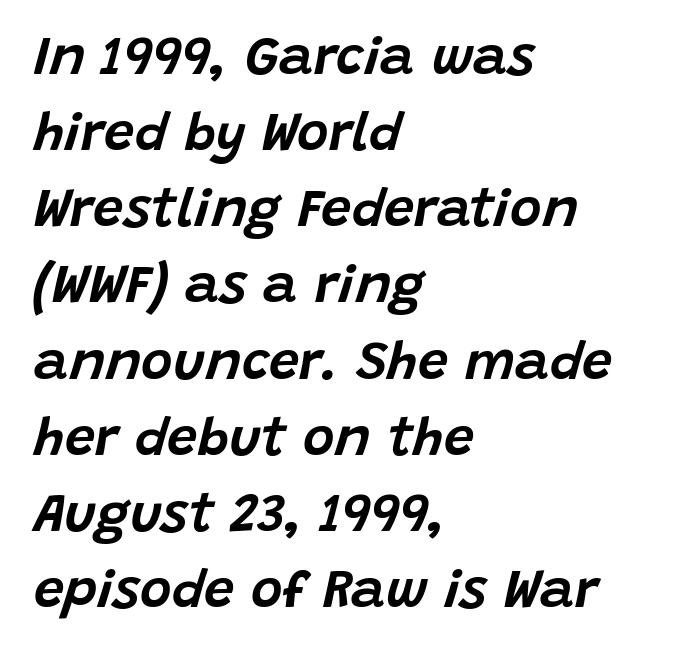
{"italic": "yes", "lean": "right", "slant_degrees": 15, "width": "normal", "stroke_contrast": "low", "x_height": "large", "monospaced": "no", "underline": "no", "align": "left", "line_spacing": "normal", "line_spacing_ratio": 1.41, "letter_spacing": "normal", "letter_spacing_em": 0.0, "glyph_px": 54}
